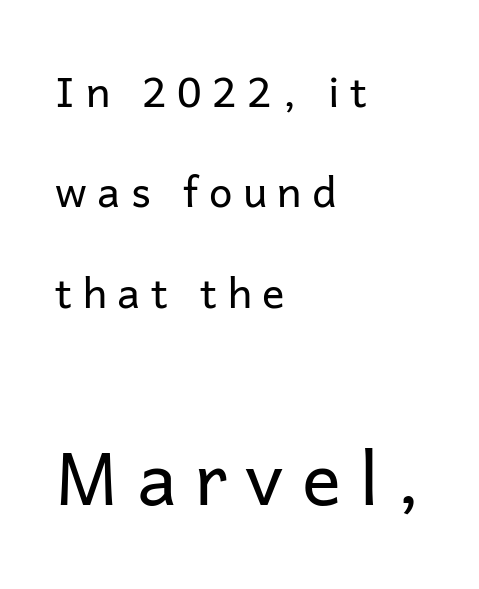
The text block is weighted toward the left margin, trailing off unevenly rightward. The passage shown is not underscored anywhere. Tracking here is generous; glyphs stand well apart from one another. Each letter keeps its own natural width here, so spacing adapts to shape. A typesetter would call this leading open, well beyond the default.
